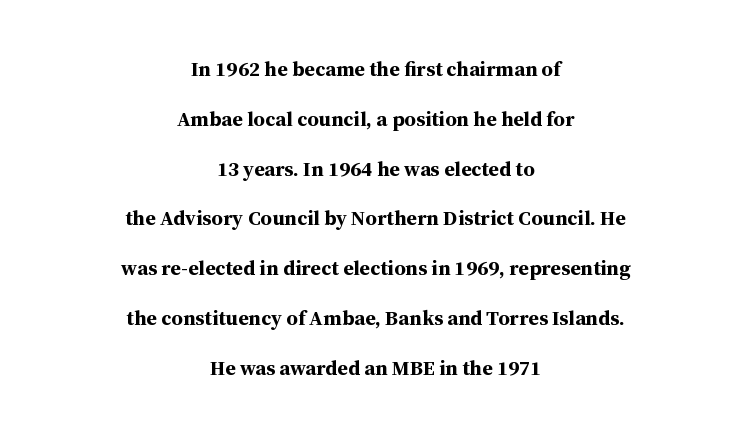
Q: Is the text bold? A: Yes.
Q: Is the text italic (slanted)? A: No, it is upright.
Q: Is the text underlined? A: No.
Q: How is the paragraph aligned? A: Centered.
Q: Is the spacing between letters normal or unusually wide? A: Normal.
Q: Is the spacing between lines tight, normal or loose? A: Loose.
